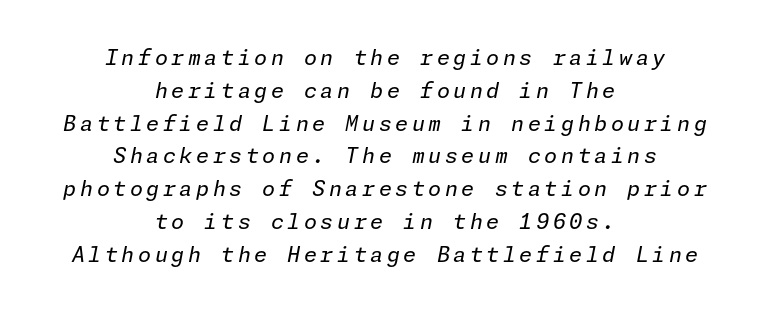
{"italic": "yes", "lean": "right", "slant_degrees": 11, "bold": "no", "underline": "no", "align": "center", "line_spacing": "normal", "line_spacing_ratio": 1.56, "glyph_px": 21}
